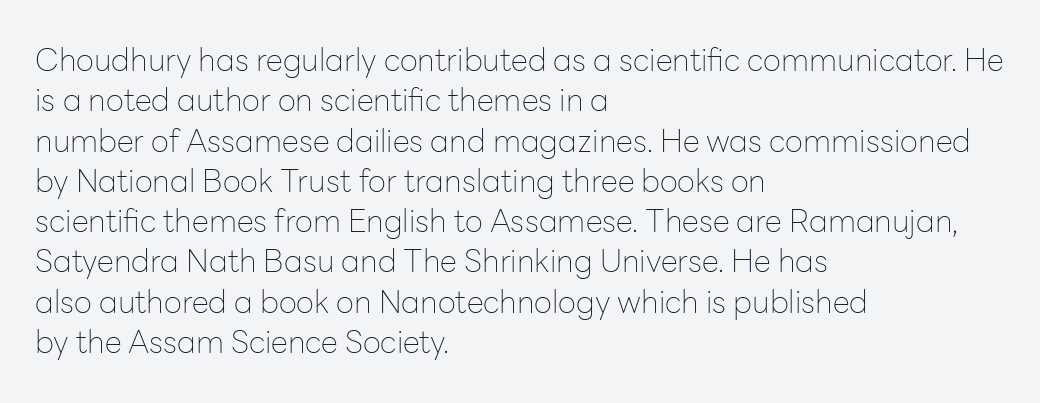
The image shows 31 px thin sans-serif type, upright; set left-aligned, normal line spacing (1.3x), normal letter spacing, not underlined; low stroke contrast and a medium x-height.
